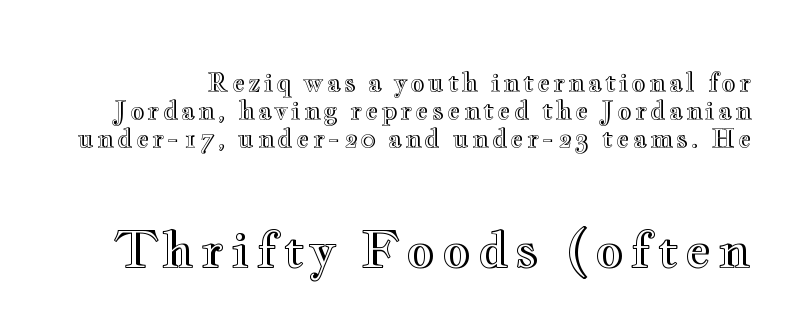
Q: Is the text italic (slanted)? A: No, it is upright.
Q: Is the text underlined? A: No.
Q: Is the spacing between lines tight, normal or loose? A: Tight.
Q: Which block of text is set in a larger size, the first (top) or the second (bottom)? A: The second (bottom) one.
Q: Width (condensed, normal, or wide)? A: Wide.
Q: x-height? A: Small.
Q: Monospaced? A: No.
